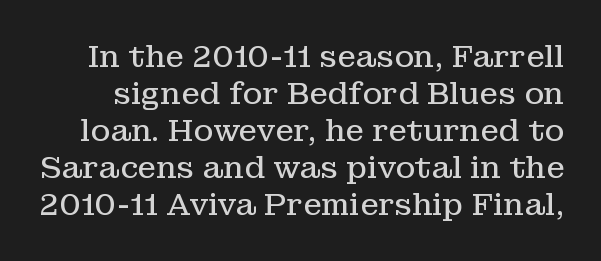
The image shows 30 px regular-weight serif type, upright; set line spacing 1.23x, normal letter spacing, not underlined; low stroke contrast and a medium x-height.
